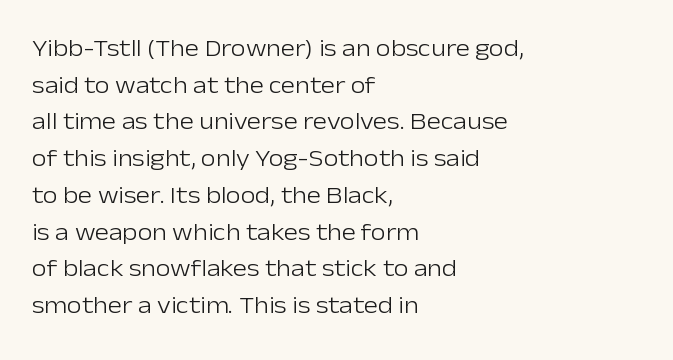
Q: Is the text bold? A: No.
Q: Is the text italic (slanted)? A: No, it is upright.
Q: Is the text underlined? A: No.
Q: How is the paragraph aligned? A: Left-aligned.
Q: Is the spacing between letters normal or unusually wide? A: Normal.
Q: Is the spacing between lines tight, normal or loose? A: Normal.
